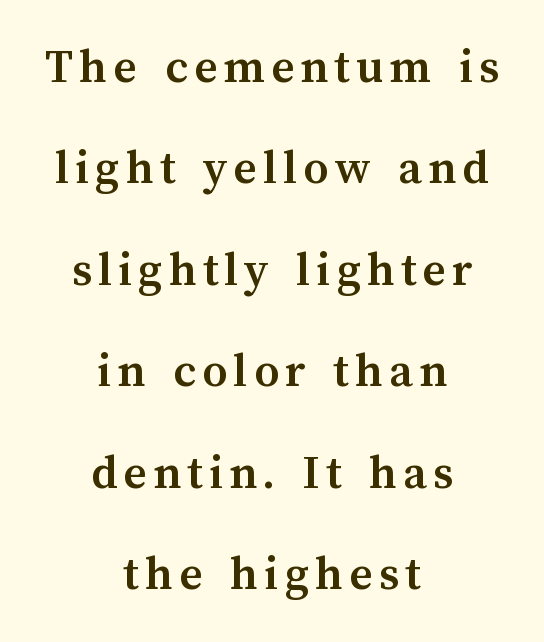
This block would shrink considerably if given ordinary leading; it's expanded now. Reading down the block, each line starts at a different indent, mirrored at its end. These lines were composed using upright roman letters. The passage shown is typed in a proportional face where columns would drift. Only glyphs here, with clear space below each row.
